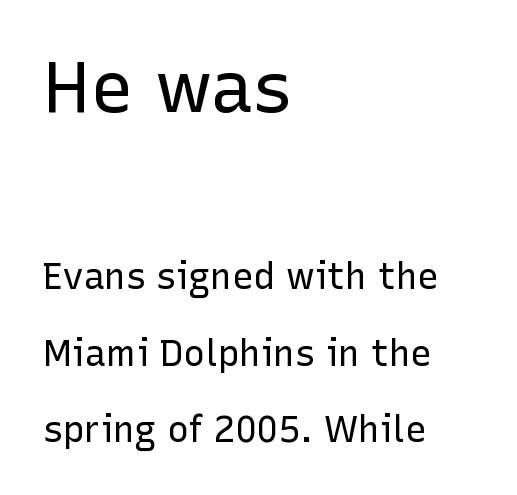
Q: Is the text bold? A: No.
Q: Is the text italic (slanted)? A: No, it is upright.
Q: Is the typeface a serif or a sans-serif typeface? A: Sans-serif.
Q: Is the text underlined? A: No.
Q: How is the paragraph aligned? A: Left-aligned.
Q: Is the spacing between letters normal or unusually wide? A: Normal.
Q: Is the spacing between lines tight, normal or loose? A: Loose.
Q: Which block of text is set in a larger size, the first (top) or the second (bottom)? A: The first (top) one.
Q: Width (condensed, normal, or wide)? A: Normal.
Q: Stroke contrast? A: Low.
Q: x-height? A: Medium.
Q: Monospaced? A: No.
